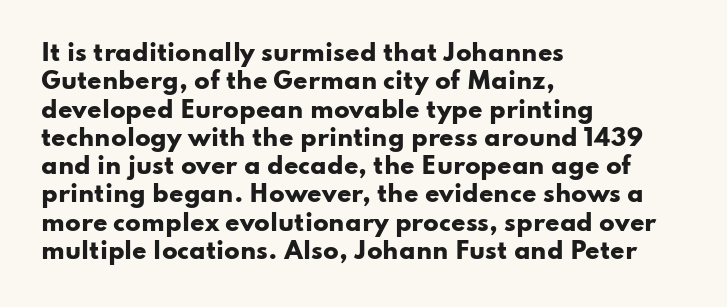
The image shows 23 px bold type, upright; set left-aligned, line spacing 1.23x, normal letter spacing, not underlined.
